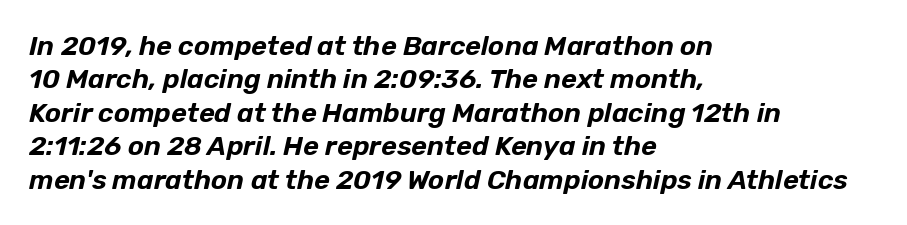
The image shows 27 px text type, italic (leaning right); set left-aligned, line spacing 1.24x, normal letter spacing, not underlined.
